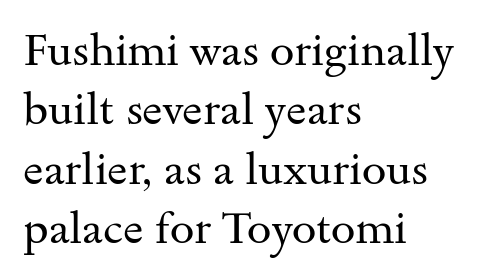
Descenders are the only things crossing below the line. The block of text has a typical density, with ordinary space between rows. The ragged edge is on the right, which tells us the setting is flush left. Each letter's strokes conclude with small projecting serifs. Default kerning and tracking; the words read as compact shapes.
